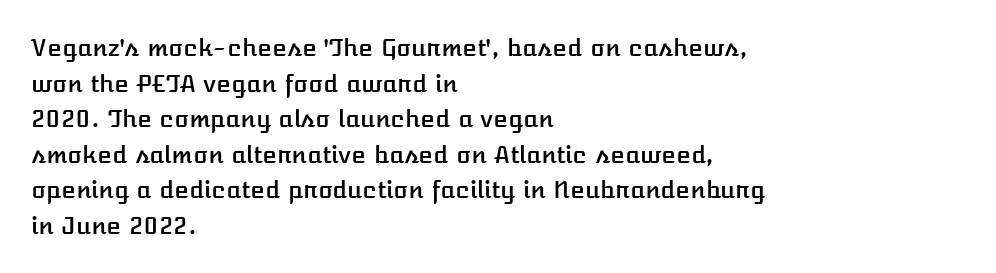
The image shows 24 px text type, upright; set left-aligned, normal line spacing (1.48x), normal letter spacing, not underlined.
